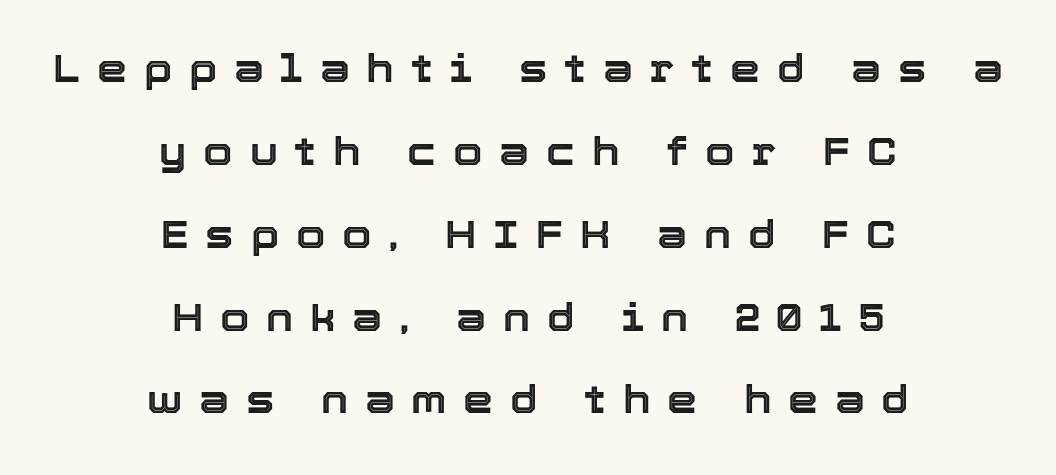
The image shows 38 px text type, upright; set centered, loose line spacing (2.18x), unusually wide letter spacing (+0.44 em), not underlined; a medium x-height.
